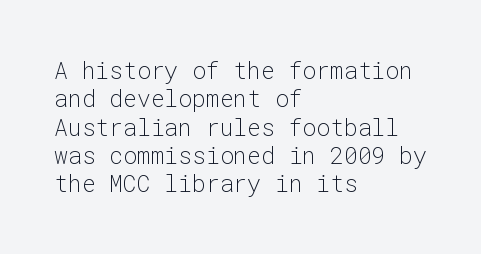
The image shows 23 px text type, upright; set left-aligned, line spacing 1.23x, normal letter spacing, not underlined.
